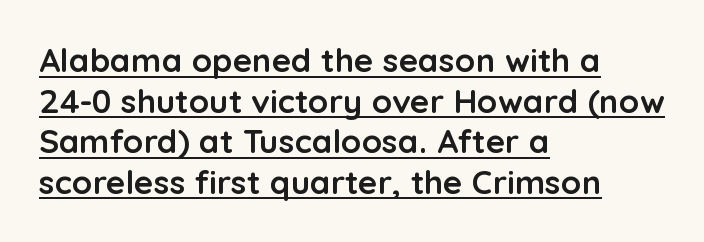
Q: Is the text bold? A: Yes.
Q: Is the text italic (slanted)? A: No, it is upright.
Q: Is the typeface a serif or a sans-serif typeface? A: Sans-serif.
Q: Is the text underlined? A: Yes.
Q: How is the paragraph aligned? A: Left-aligned.
Q: Is the spacing between letters normal or unusually wide? A: Normal.
Q: Width (condensed, normal, or wide)? A: Normal.
Q: Stroke contrast? A: Low.
Q: x-height? A: Medium.
Q: Monospaced? A: No.
